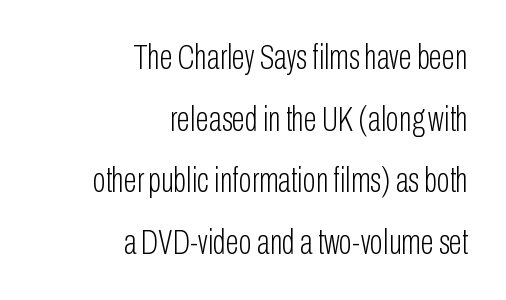
{"serif": "no", "italic": "no", "bold": "no", "weight": "light", "width": "condensed", "stroke_contrast": "low", "x_height": "medium", "monospaced": "no", "underline": "no", "align": "right", "line_spacing_ratio": 1.76, "letter_spacing": "normal", "letter_spacing_em": 0.0, "glyph_px": 35}
